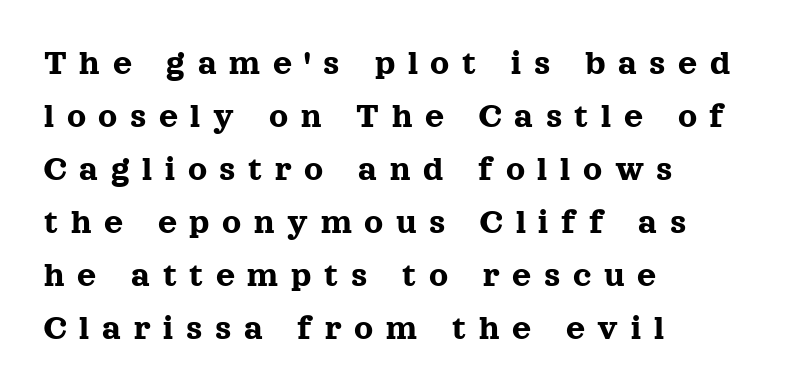
Q: Is the text italic (slanted)? A: No, it is upright.
Q: Is the typeface a serif or a sans-serif typeface? A: Serif.
Q: Is the text underlined? A: No.
Q: How is the paragraph aligned? A: Left-aligned.
Q: Is the spacing between letters normal or unusually wide? A: Unusually wide.
Q: Is the spacing between lines tight, normal or loose? A: Normal.
Q: Width (condensed, normal, or wide)? A: Normal.
Q: x-height? A: Medium.
Q: Monospaced? A: No.
